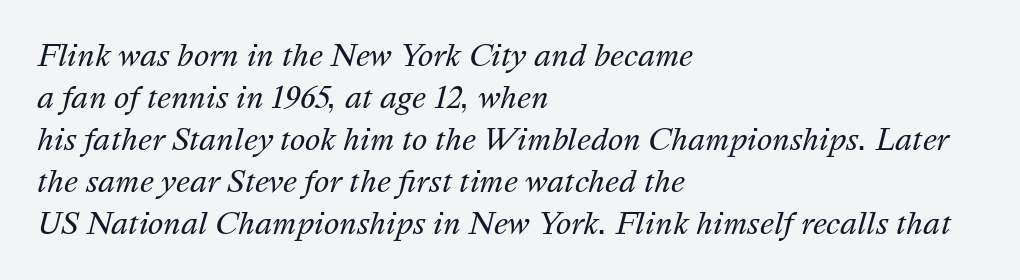
The image shows 29 px regular-weight type, italic (leaning right); set left-aligned, normal line spacing (1.45x), normal letter spacing, not underlined; medium stroke contrast and a medium x-height.
